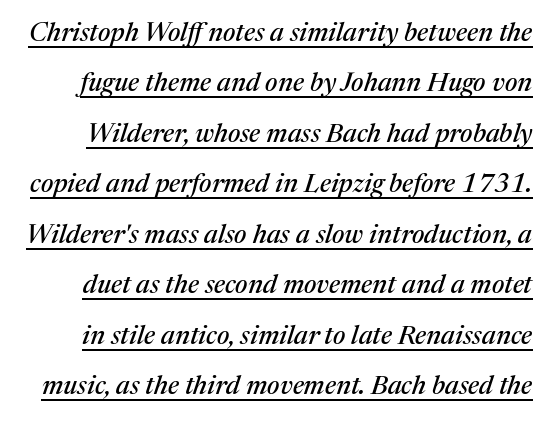
{"italic": "yes", "lean": "right", "slant_degrees": 17, "underline": "yes", "line_spacing": "loose", "line_spacing_ratio": 1.94, "letter_spacing": "normal", "letter_spacing_em": 0.0, "glyph_px": 26}
